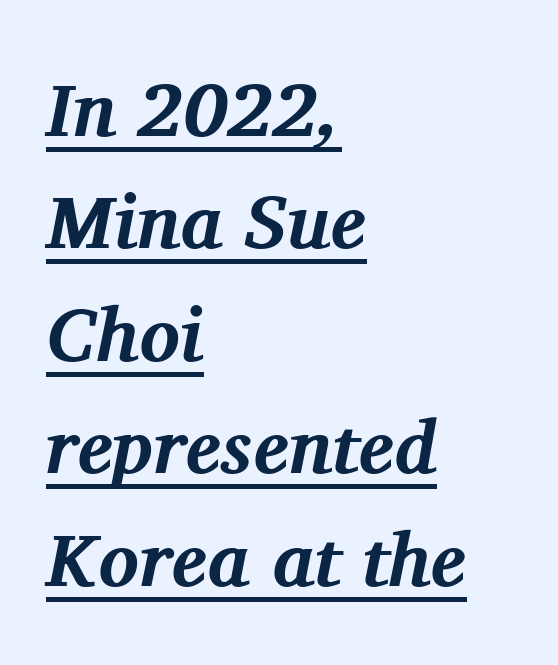
Q: Is the text bold? A: Yes.
Q: Is the text italic (slanted)? A: Yes, it leans right by about 11 degrees.
Q: Is the typeface a serif or a sans-serif typeface? A: Serif.
Q: Is the text underlined? A: Yes.
Q: How is the paragraph aligned? A: Left-aligned.
Q: Is the spacing between letters normal or unusually wide? A: Normal.
Q: Is the spacing between lines tight, normal or loose? A: Normal.
Q: Width (condensed, normal, or wide)? A: Normal.
Q: Stroke contrast? A: Medium.
Q: x-height? A: Medium.
Q: Monospaced? A: No.
